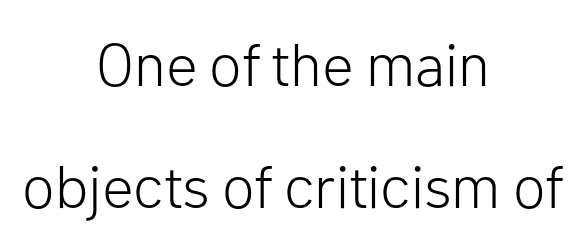
Q: Is the text bold? A: No.
Q: Is the text italic (slanted)? A: No, it is upright.
Q: Is the typeface a serif or a sans-serif typeface? A: Sans-serif.
Q: Is the text underlined? A: No.
Q: How is the paragraph aligned? A: Centered.
Q: Is the spacing between letters normal or unusually wide? A: Normal.
Q: Is the spacing between lines tight, normal or loose? A: Loose.
Q: Width (condensed, normal, or wide)? A: Normal.
Q: Stroke contrast? A: Low.
Q: x-height? A: Medium.
Q: Monospaced? A: No.
